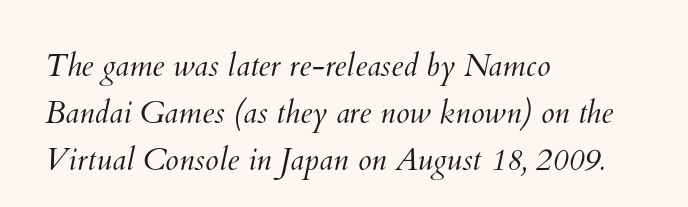
The typeface has the unassuming heft of standard copy or less. Is this a fixed-width face? No — the glyphs have proportional, varying widths. The compositor pushed each line to the left boundary. You could call the tracking neutral — neither tight nor loose.
